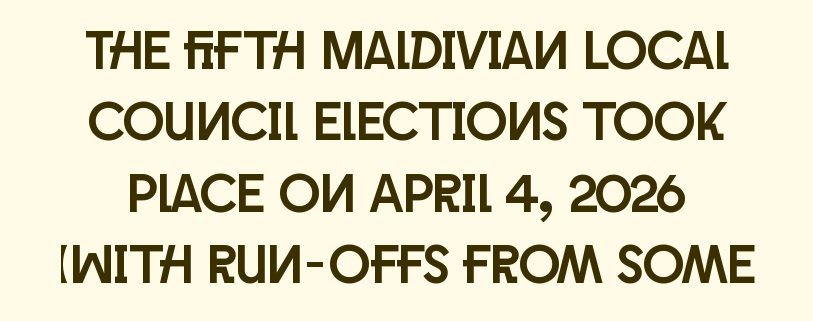
The designer left line spacing at the default. Check the space under the baseline: it is left empty. Each letter's strokes conclude bluntly, with no projecting serifs. Ascenders rise straight up at ninety degrees. Which margin do the lines hug? Neither — every line sits in the middle. Think of a printed novel: that variable character pitch is what you see here.
